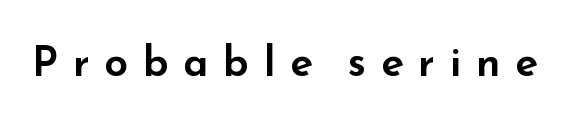
The image shows 42 px wide sans-serif type, upright; set unusually wide letter spacing (+0.35 em), not underlined; low stroke contrast and a small x-height.
